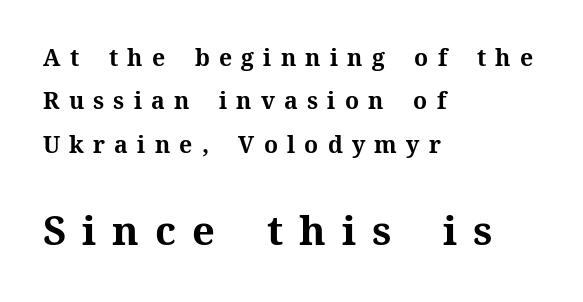
Q: Is the text bold? A: Yes.
Q: Is the text italic (slanted)? A: No, it is upright.
Q: Is the typeface a serif or a sans-serif typeface? A: Serif.
Q: Is the text underlined? A: No.
Q: How is the paragraph aligned? A: Left-aligned.
Q: Is the spacing between letters normal or unusually wide? A: Unusually wide.
Q: Which block of text is set in a larger size, the first (top) or the second (bottom)? A: The second (bottom) one.
Q: Width (condensed, normal, or wide)? A: Normal.
Q: Stroke contrast? A: Medium.
Q: x-height? A: Medium.
Q: Monospaced? A: No.
